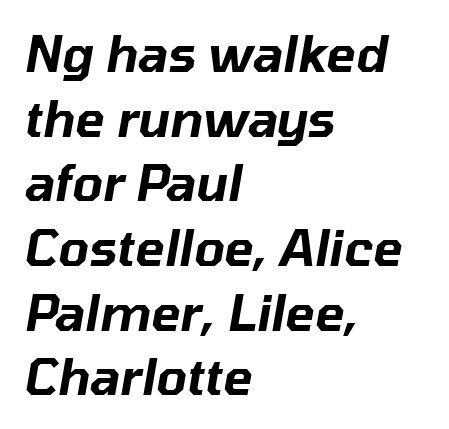
Q: Is the text italic (slanted)? A: Yes, it leans right by about 10 degrees.
Q: Is the text underlined? A: No.
Q: How is the paragraph aligned? A: Left-aligned.
Q: Is the spacing between letters normal or unusually wide? A: Normal.
Q: Is the spacing between lines tight, normal or loose? A: Normal.
Q: Width (condensed, normal, or wide)? A: Normal.
Q: Stroke contrast? A: Low.
Q: x-height? A: Medium.
Q: Monospaced? A: No.
